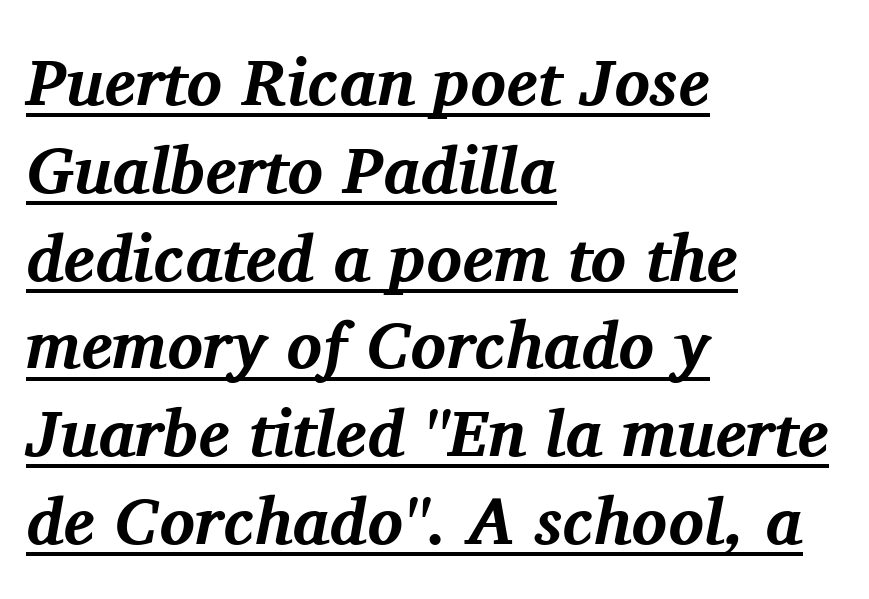
Would a proofreader flag this as italicized? Yes. This sample is left-justified, so line endings fall wherever the words run out. You can tell from the footed stems that serif type was used. Varying glyph widths throughout — classic text-font behaviour.
